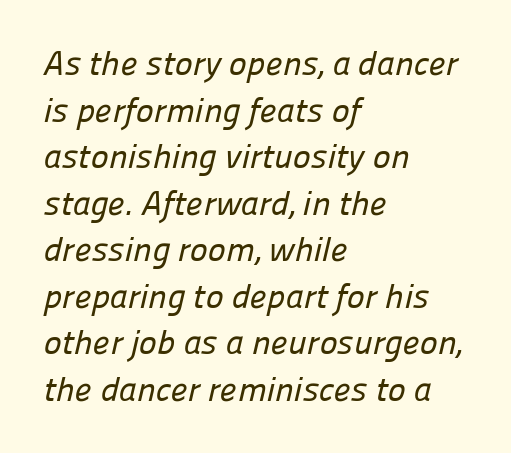
The lines sit at an ordinary, default distance from one another. Between one letter and the next there's only the usual sliver of space. Each row of text sits above clean, open space. These lines stack with their left ends in a neat column.
